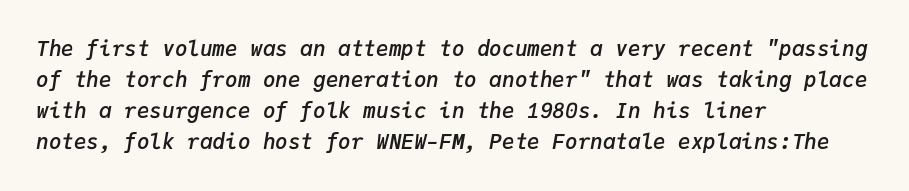
Q: Is the text bold? A: Semi-bold.
Q: Is the text italic (slanted)? A: Yes, it leans right by about 9 degrees.
Q: Is the text underlined? A: No.
Q: How is the paragraph aligned? A: Left-aligned.
Q: Is the spacing between letters normal or unusually wide? A: Normal.
Q: Is the spacing between lines tight, normal or loose? A: Normal.
